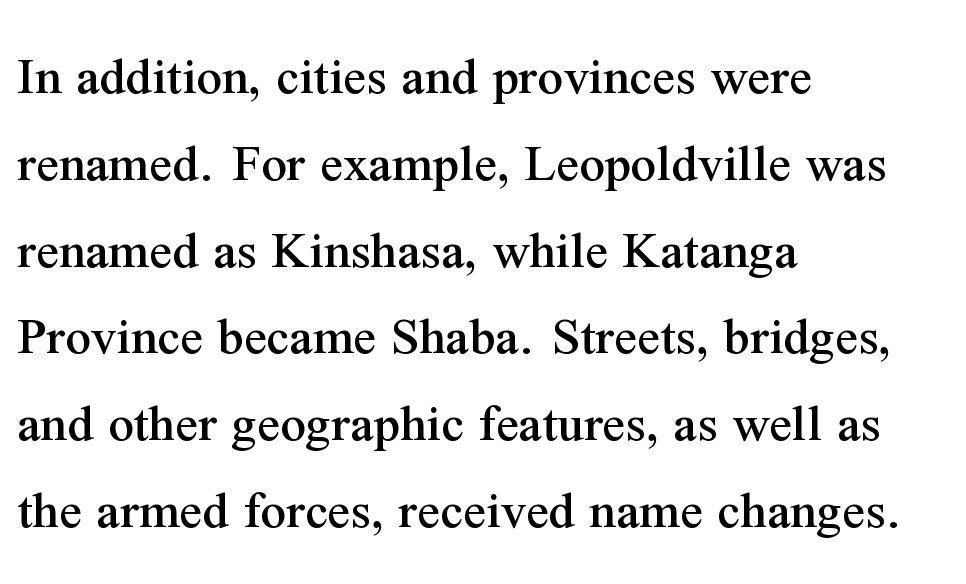
The image shows 56 px serif type, upright; set left-aligned, normal line spacing (1.55x), normal letter spacing, not underlined; medium stroke contrast and a medium x-height.
